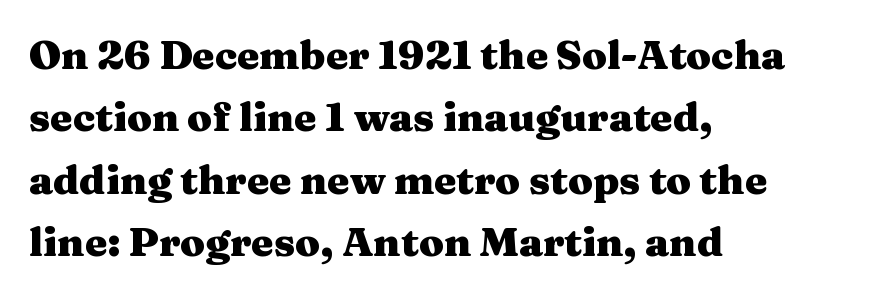
The image shows 40 px heavy, wide serif type, upright; set left-aligned, normal line spacing (1.56x), normal letter spacing, not underlined; medium stroke contrast and a medium x-height.
